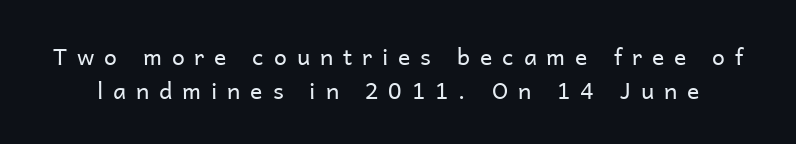
What stands out about the letter spacing? Its width — letters are far apart. Type without underlining. The font is comparable to plain body text, perhaps lighter. Interline gaps are of average width in this sample. Vertical strokes here are truly vertical.
